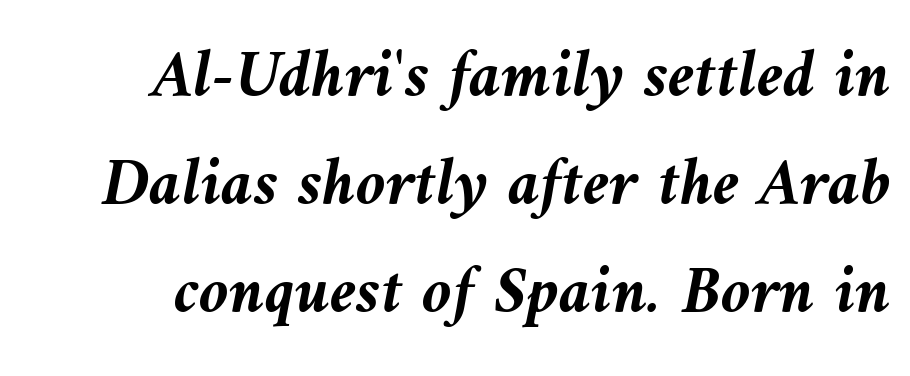
Q: Is the text bold? A: Yes.
Q: Is the text italic (slanted)? A: Yes, it leans left by about 10 degrees.
Q: Is the text underlined? A: No.
Q: How is the paragraph aligned? A: Right-aligned.
Q: Is the spacing between letters normal or unusually wide? A: Normal.
Q: Is the spacing between lines tight, normal or loose? A: Normal.
Q: Width (condensed, normal, or wide)? A: Normal.
Q: Stroke contrast? A: Medium.
Q: x-height? A: Medium.
Q: Monospaced? A: No.
